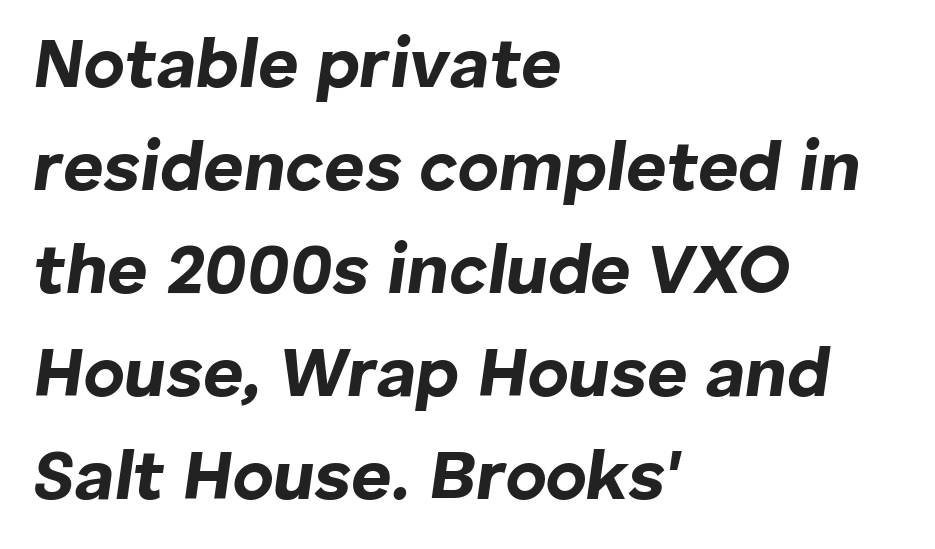
The image shows 70 px bold type, italic (leaning right); set left-aligned, normal line spacing (1.47x), normal letter spacing, not underlined; low stroke contrast and a medium x-height.
